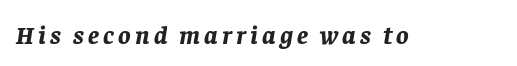
Q: Is the text bold? A: Yes.
Q: Is the text italic (slanted)? A: Yes, it leans right by about 8 degrees.
Q: Is the text underlined? A: No.
